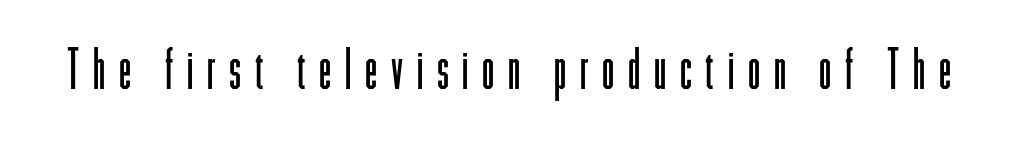
The lettering stays uniformly vertical, giving the passage a roman look. Tracking here is generous; glyphs stand well apart from one another. This sample has the flowing, uneven cadence of proportional lettering. Is the type heavy? It reads as light-to-regular instead. Nothing sits at the stroke ends, so this counts as sans-serif. Has an underline been added? It has not.
